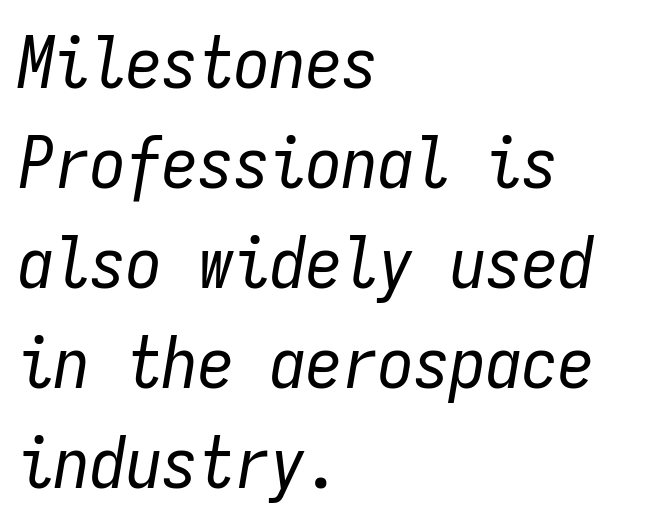
Honestly, the row spacing looks completely unremarkable. Look at the tracking — it's just the regular setting, nothing added. Clear beneath every line of the passage. Vertical stems look standard width or narrower in stroke. Fixed-width glyphs throughout — classic coding-font behaviour. The lettering tilts uniformly, giving the passage an italic look.
